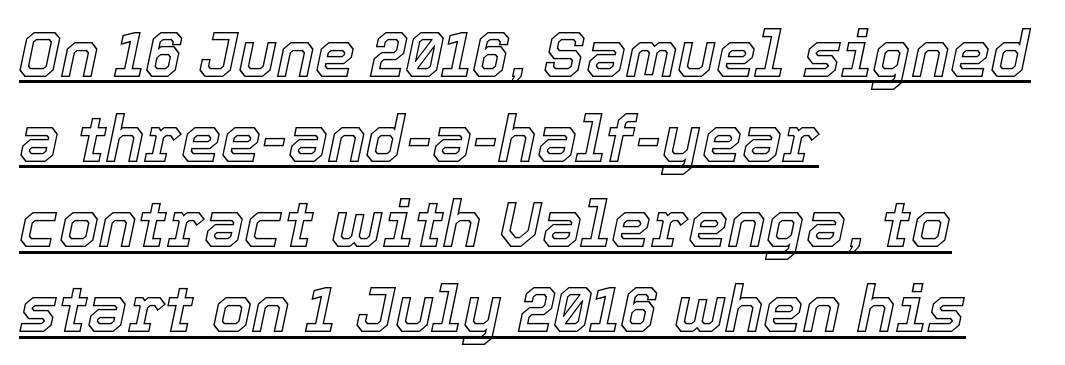
Between one letter and the next there's only the usual sliver of space. The words here are underlined. A typesetter would call this proportional, since set widths differ per character. How would I describe the line gaps? Plain and ordinary.
